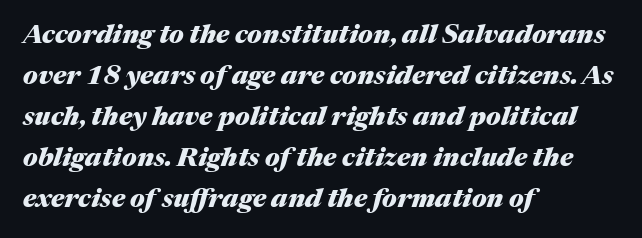
Q: Is the text bold? A: Yes.
Q: Is the text italic (slanted)? A: Yes, it leans right by about 17 degrees.
Q: Is the text underlined? A: No.
Q: How is the paragraph aligned? A: Left-aligned.
Q: Is the spacing between letters normal or unusually wide? A: Normal.
Q: Is the spacing between lines tight, normal or loose? A: Normal.
